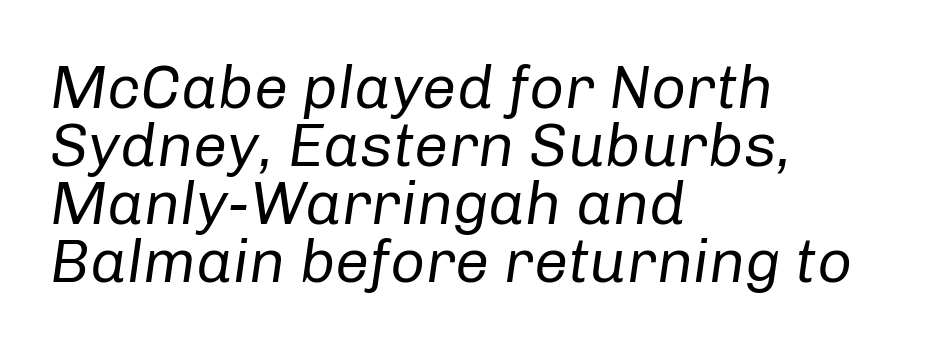
Q: Is the text bold? A: No.
Q: Is the text italic (slanted)? A: Yes, it leans right by about 8 degrees.
Q: Is the text underlined? A: No.
Q: How is the paragraph aligned? A: Left-aligned.
Q: Is the spacing between letters normal or unusually wide? A: Normal.
Q: Is the spacing between lines tight, normal or loose? A: Tight.
Q: Width (condensed, normal, or wide)? A: Normal.
Q: Stroke contrast? A: Low.
Q: x-height? A: Medium.
Q: Monospaced? A: No.
